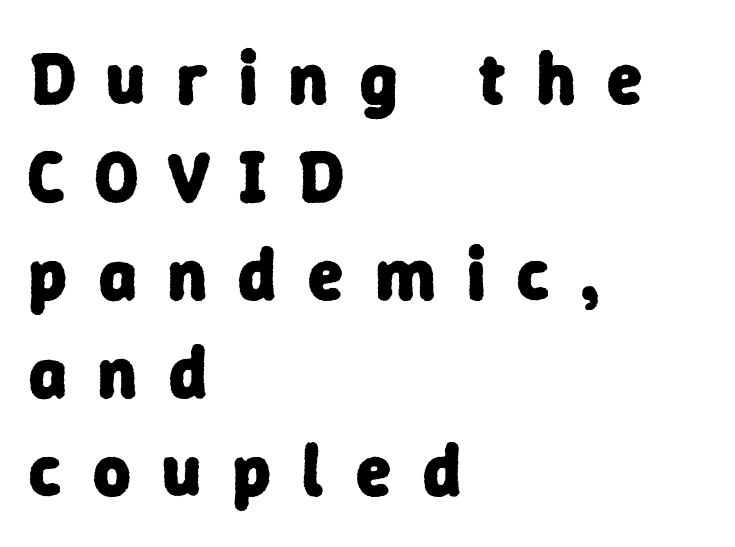
The image shows 72 px heavy sans-serif type; set left-aligned, normal line spacing (1.36x), unusually wide letter spacing (+0.44 em), not underlined; low stroke contrast and a medium x-height.
